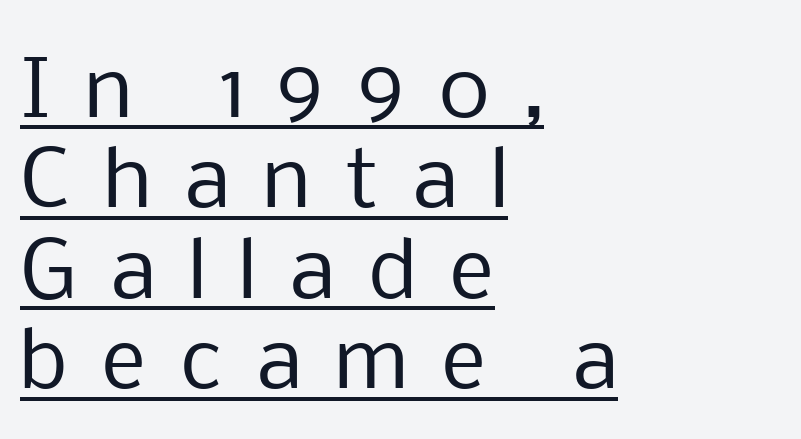
The image shows 78 px regular-weight sans-serif type, upright; set left-aligned, line spacing 1.16x, unusually wide letter spacing (+0.43 em), underlined; low stroke contrast and a medium x-height.
